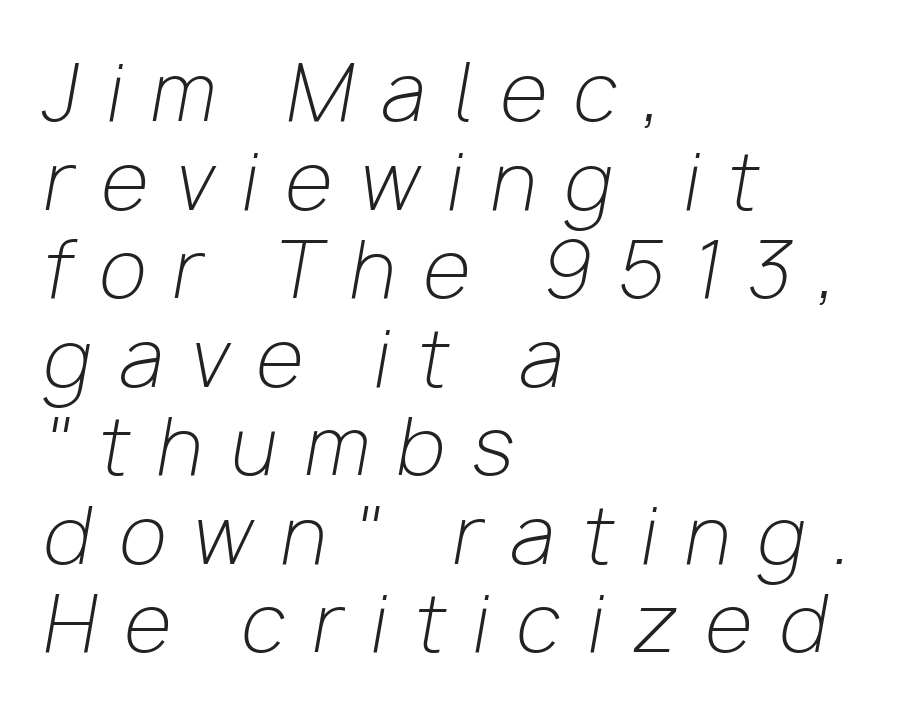
The image shows 77 px light type, italic (leaning right); set left-aligned, tight line spacing (1.15x), unusually wide letter spacing (+0.36 em), not underlined; low stroke contrast and a medium x-height.
